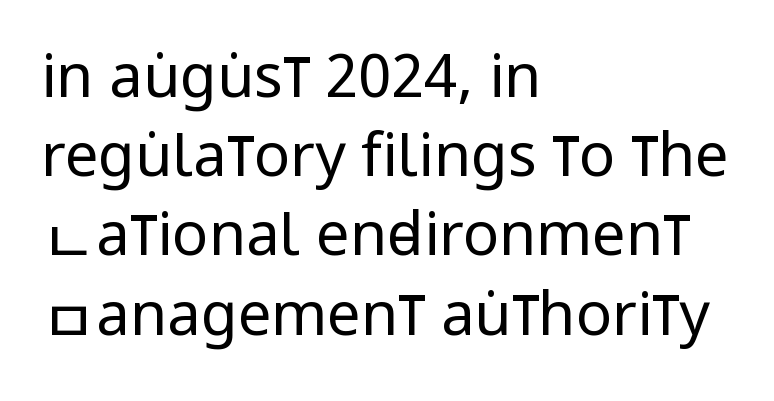
{"serif": "no", "italic": "no", "bold": "no", "weight": "regular", "width": "condensed", "stroke_contrast": "low", "x_height": "large", "monospaced": "no", "underline": "no", "align": "left", "line_spacing": "normal", "line_spacing_ratio": 1.32, "letter_spacing": "normal", "letter_spacing_em": 0.0, "glyph_px": 60}
